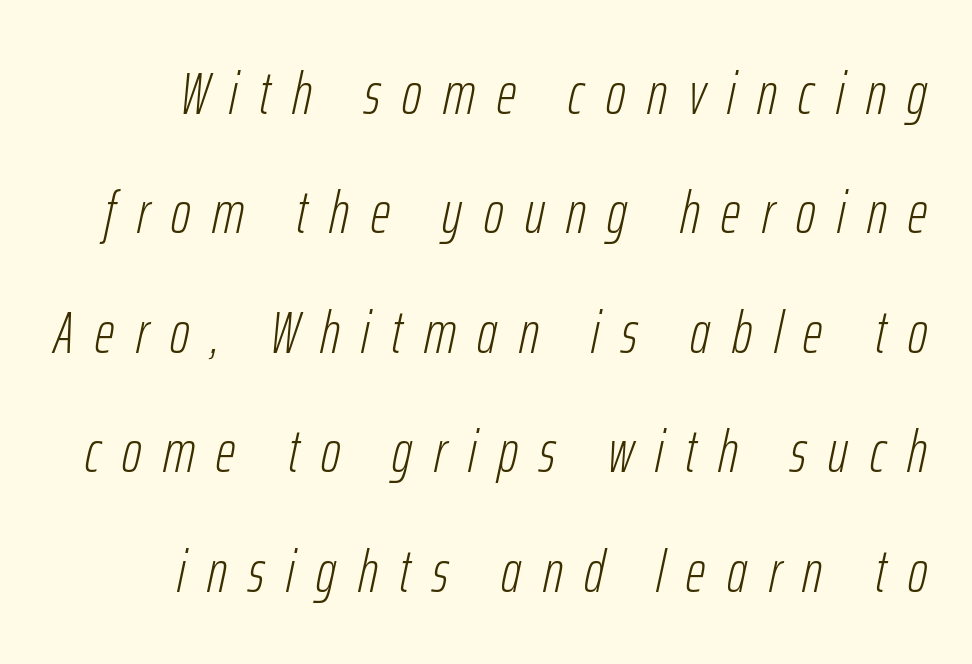
The lettering tilts uniformly, giving the passage an italic look. No word sits above an underline. Students, note that the glyphs here are deliberately spaced far apart. Vertically, the passage feels expansive, rows floating well apart. The letters look calm and open, with moderate or lighter stems. These lines are rendered in a variable-pitch font.
